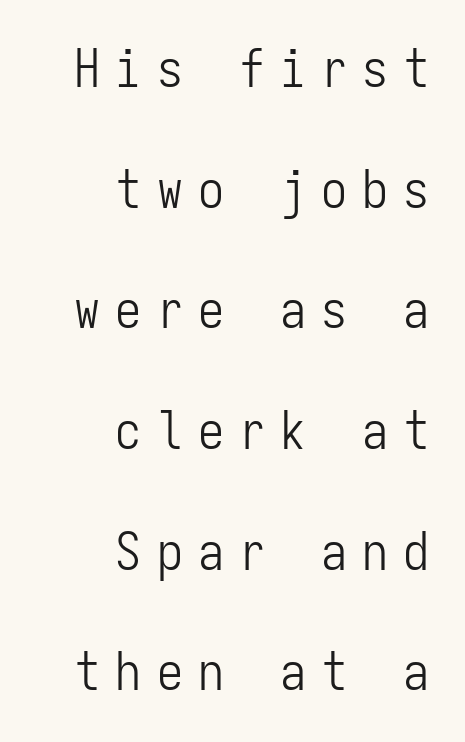
Each row of text sits above clean, open space. Is this a fixed-width face? Yes — each glyph sits in an identical cell. Upright lettering throughout. There is plenty of visible air inserted between adjacent glyphs. Short and long lines alike share a common ending point at right.
